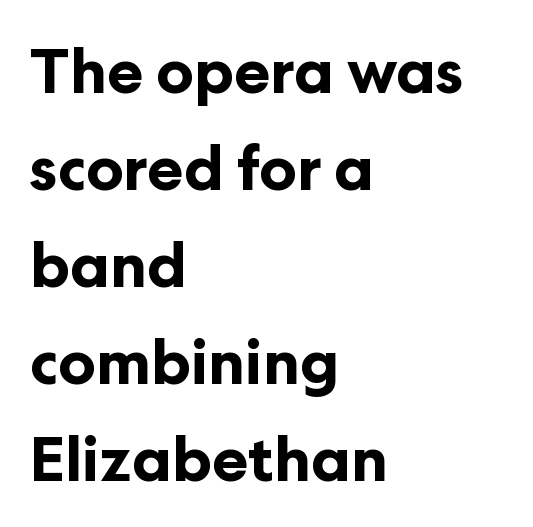
{"serif": "no", "italic": "no", "bold": "yes", "weight": "bold", "width": "normal", "stroke_contrast": "low", "x_height": "medium", "monospaced": "no", "underline": "no", "align": "left", "line_spacing": "normal", "line_spacing_ratio": 1.59, "letter_spacing": "normal", "letter_spacing_em": 0.0, "glyph_px": 61}
